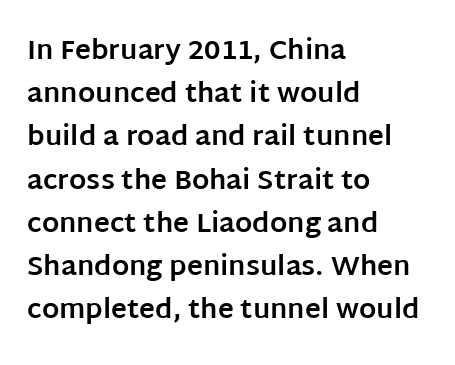
Layout note: lines flush left. Decoration check: the copy has no underline. Each new line begins a customary step beneath the previous one. The characters look thick and weighty, a clear bold. Do the letters lean? They stand straight.
